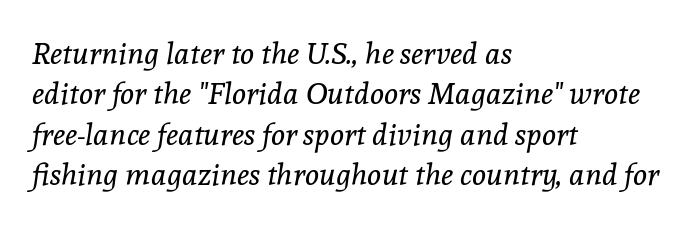
{"serif": "yes", "italic": "yes", "lean": "right", "slant_degrees": 8, "bold": "no", "weight": "regular", "width": "normal", "x_height": "medium", "monospaced": "no", "underline": "no", "align": "left", "line_spacing": "normal", "line_spacing_ratio": 1.35, "letter_spacing": "normal", "letter_spacing_em": 0.0, "glyph_px": 30}
